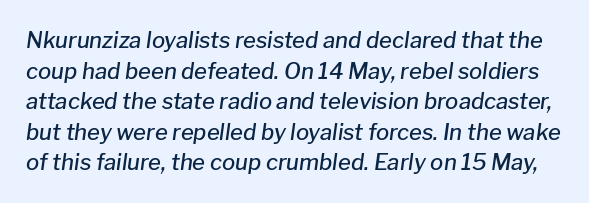
Between one letter and the next there's only the usual sliver of space. Leading matches the norm, producing a regular column. The sample has been set in demibold, a notch under bold. Underline: absent.
